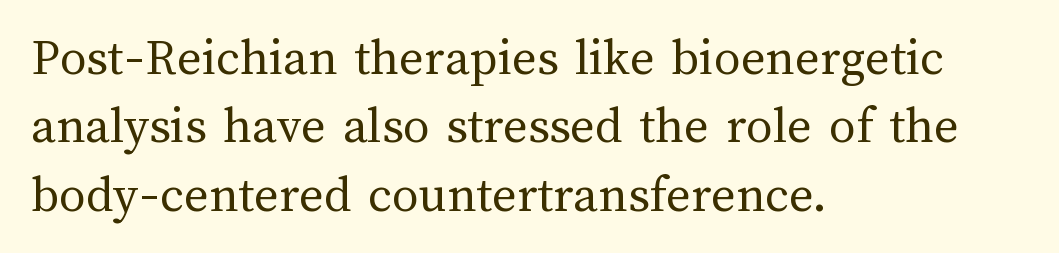
Q: Is the text bold? A: No.
Q: Is the text italic (slanted)? A: No, it is upright.
Q: Is the text underlined? A: No.
Q: How is the paragraph aligned? A: Left-aligned.
Q: Is the spacing between letters normal or unusually wide? A: Normal.
Q: Is the spacing between lines tight, normal or loose? A: Normal.
Q: Width (condensed, normal, or wide)? A: Normal.
Q: Stroke contrast? A: Medium.
Q: x-height? A: Medium.
Q: Monospaced? A: No.
